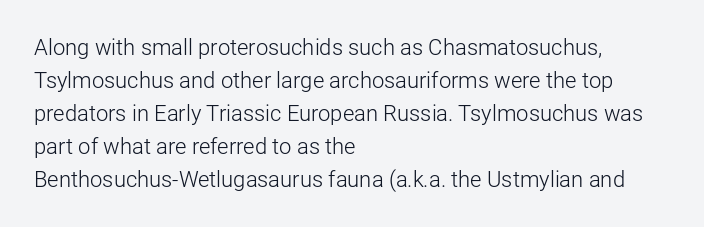
{"italic": "no", "bold": "no", "underline": "no", "align": "left", "line_spacing": "normal", "line_spacing_ratio": 1.5, "letter_spacing": "normal", "letter_spacing_em": 0.0, "glyph_px": 22}
